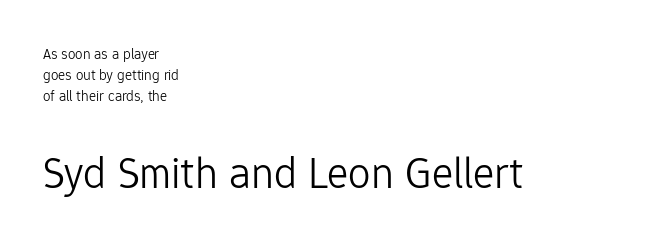
Q: Is the text bold? A: No.
Q: Is the text italic (slanted)? A: No, it is upright.
Q: Is the typeface a serif or a sans-serif typeface? A: Sans-serif.
Q: Is the text underlined? A: No.
Q: How is the paragraph aligned? A: Left-aligned.
Q: Is the spacing between letters normal or unusually wide? A: Normal.
Q: Is the spacing between lines tight, normal or loose? A: Normal.
Q: Which block of text is set in a larger size, the first (top) or the second (bottom)? A: The second (bottom) one.
Q: Width (condensed, normal, or wide)? A: Normal.
Q: Stroke contrast? A: Low.
Q: x-height? A: Medium.
Q: Monospaced? A: No.
